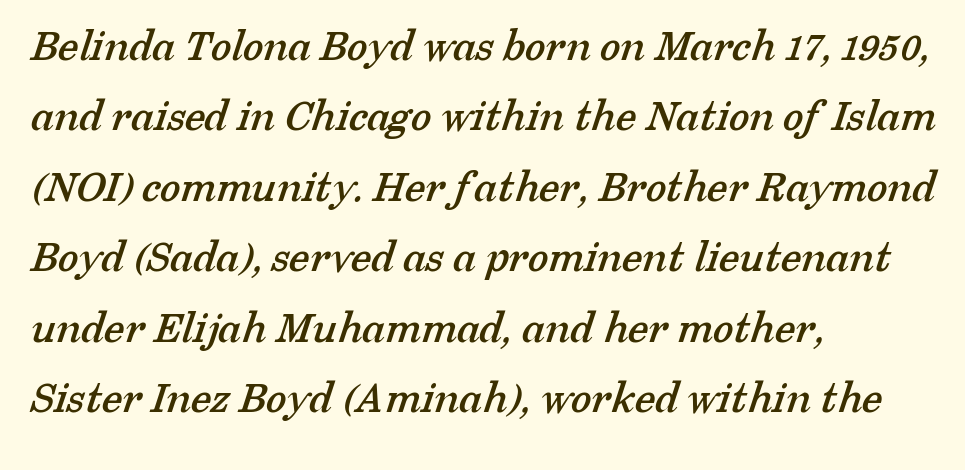
Is this a sans? No — the strokes have serifs. This sample uses plain, unmodified letter spacing. Leading: standard. Typeset ragged right — the left edge is the straight one. The rendering uses natural spacing where letterforms have individual widths. Just letters on the line, the space beneath them empty.
